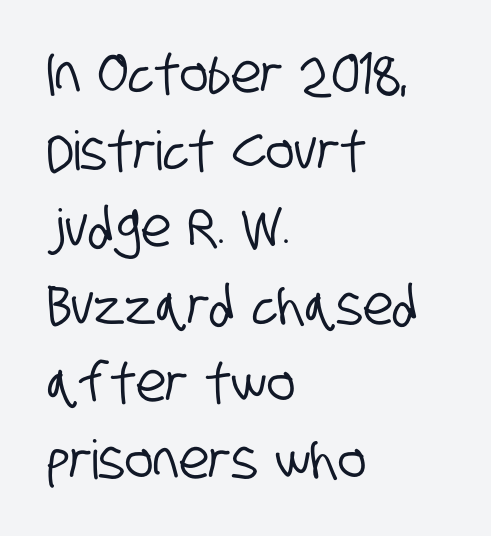
Plain, unruled lines of type. Observe the ordinary spacing: letters are neighbours, not strangers. The compositor pushed each line to the left boundary. Think of a printed novel: that variable character pitch is what you see here. The space between consecutive lines is moderate.
